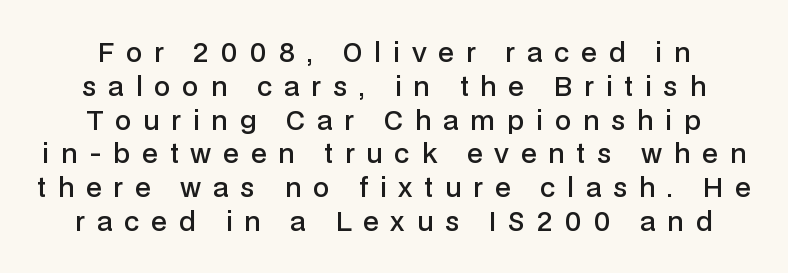
The image shows 26 px text type, upright; set centered, normal line spacing (1.3x), unusually wide letter spacing (+0.46 em), not underlined.
